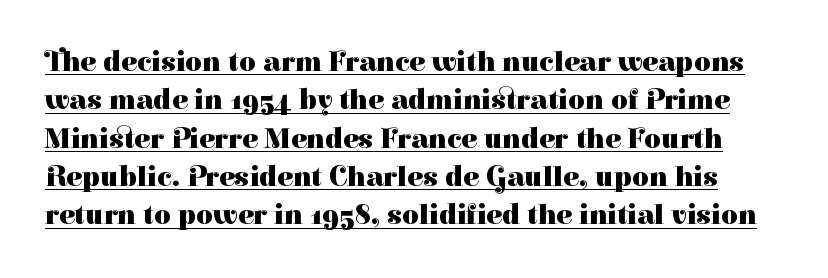
The image shows 29 px heavy serif type, upright; set normal line spacing (1.32x), normal letter spacing, underlined; high stroke contrast and a medium x-height.
